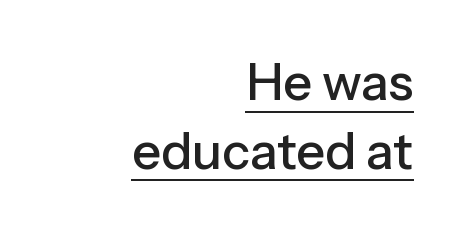
The words here are underlined. Quick note: not italic, upright. Each letter's strokes conclude bluntly, with no projecting serifs. The letters advance in unequal steps, a hallmark of proportional type.
